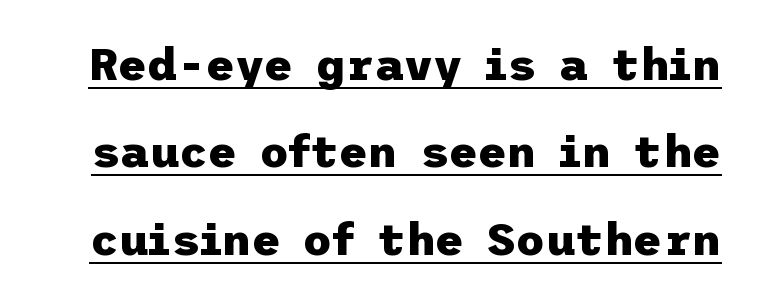
Q: Is the text bold? A: Yes.
Q: Is the text italic (slanted)? A: No, it is upright.
Q: Is the typeface a serif or a sans-serif typeface? A: Sans-serif.
Q: Is the text underlined? A: Yes.
Q: Is the spacing between letters normal or unusually wide? A: Normal.
Q: Is the spacing between lines tight, normal or loose? A: Loose.
Q: Width (condensed, normal, or wide)? A: Normal.
Q: Stroke contrast? A: Low.
Q: x-height? A: Medium.
